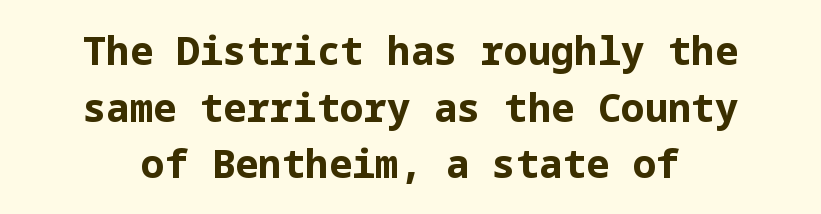
Q: Is the text bold? A: Yes.
Q: Is the text italic (slanted)? A: No, it is upright.
Q: Is the typeface a serif or a sans-serif typeface? A: Sans-serif.
Q: Is the text underlined? A: No.
Q: How is the paragraph aligned? A: Centered.
Q: Is the spacing between letters normal or unusually wide? A: Normal.
Q: Is the spacing between lines tight, normal or loose? A: Normal.
Q: Width (condensed, normal, or wide)? A: Normal.
Q: Stroke contrast? A: Low.
Q: x-height? A: Medium.
